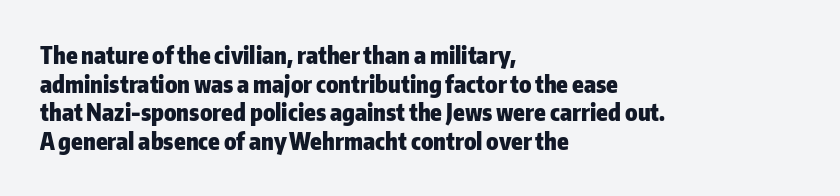
Q: Is the text bold? A: Yes.
Q: Is the text italic (slanted)? A: No, it is upright.
Q: Is the text underlined? A: No.
Q: How is the paragraph aligned? A: Left-aligned.
Q: Is the spacing between letters normal or unusually wide? A: Normal.
